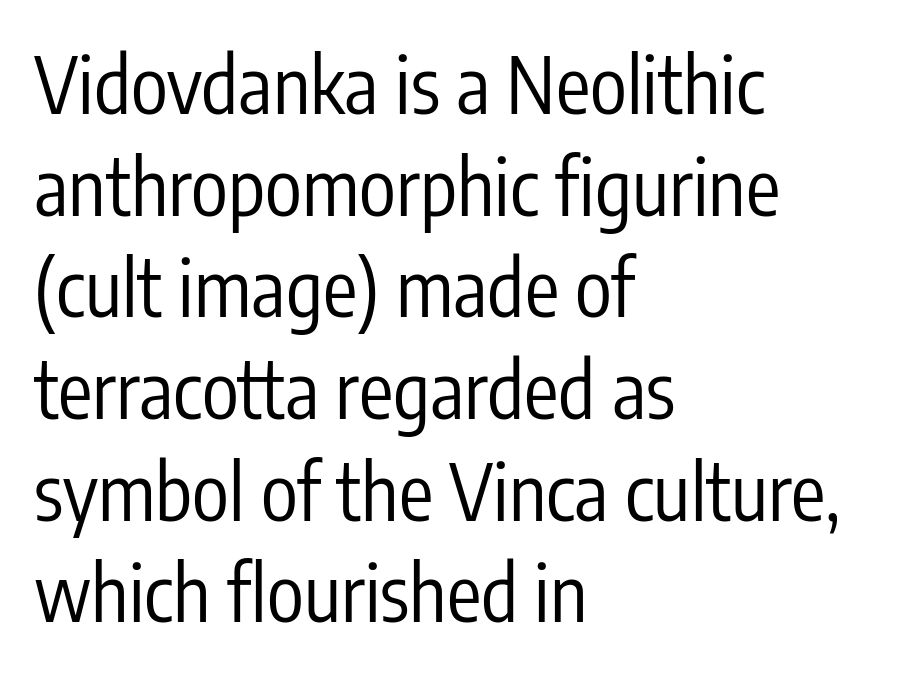
The image shows 77 px regular-weight, condensed sans-serif type, upright; set left-aligned, normal line spacing (1.32x), normal letter spacing, not underlined; low stroke contrast and a medium x-height.
